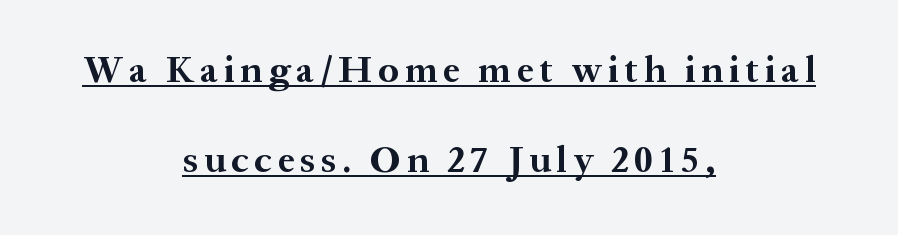
{"serif": "yes", "italic": "no", "bold": "yes", "weight": "bold", "width": "normal", "stroke_contrast": "medium", "x_height": "medium", "monospaced": "no", "underline": "yes", "align": "center", "line_spacing": "loose", "line_spacing_ratio": 2.36, "glyph_px": 38}
